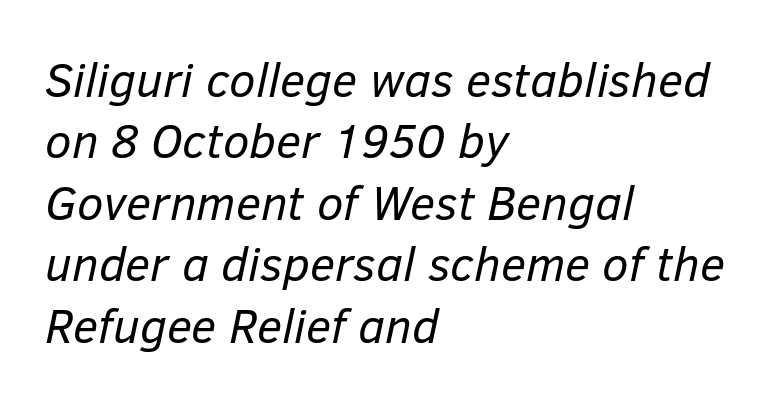
Q: Is the text bold? A: No.
Q: Is the text italic (slanted)? A: Yes, it leans right by about 12 degrees.
Q: Is the text underlined? A: No.
Q: How is the paragraph aligned? A: Left-aligned.
Q: Is the spacing between letters normal or unusually wide? A: Normal.
Q: Is the spacing between lines tight, normal or loose? A: Normal.
Q: Width (condensed, normal, or wide)? A: Normal.
Q: Stroke contrast? A: Low.
Q: x-height? A: Medium.
Q: Monospaced? A: No.
